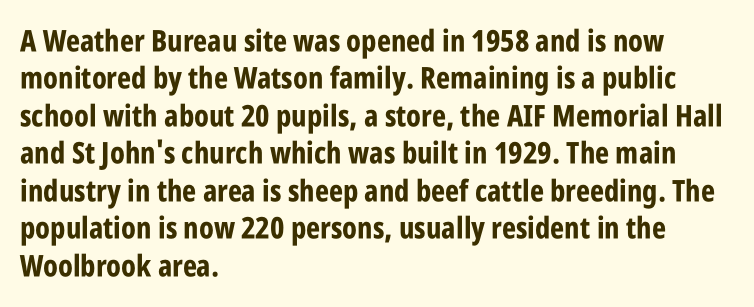
The image shows 30 px bold, condensed sans-serif type, upright; set left-aligned, normal line spacing (1.25x), normal letter spacing, not underlined; low stroke contrast and a large x-height.
